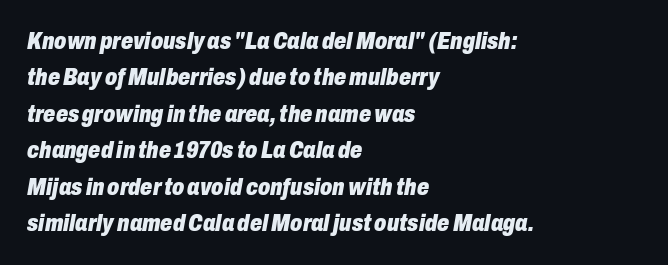
Q: Is the text bold? A: Yes.
Q: Is the text italic (slanted)? A: Yes, it leans right by about 10 degrees.
Q: Is the text underlined? A: No.
Q: How is the paragraph aligned? A: Left-aligned.
Q: Is the spacing between letters normal or unusually wide? A: Normal.
Q: Is the spacing between lines tight, normal or loose? A: Normal.
